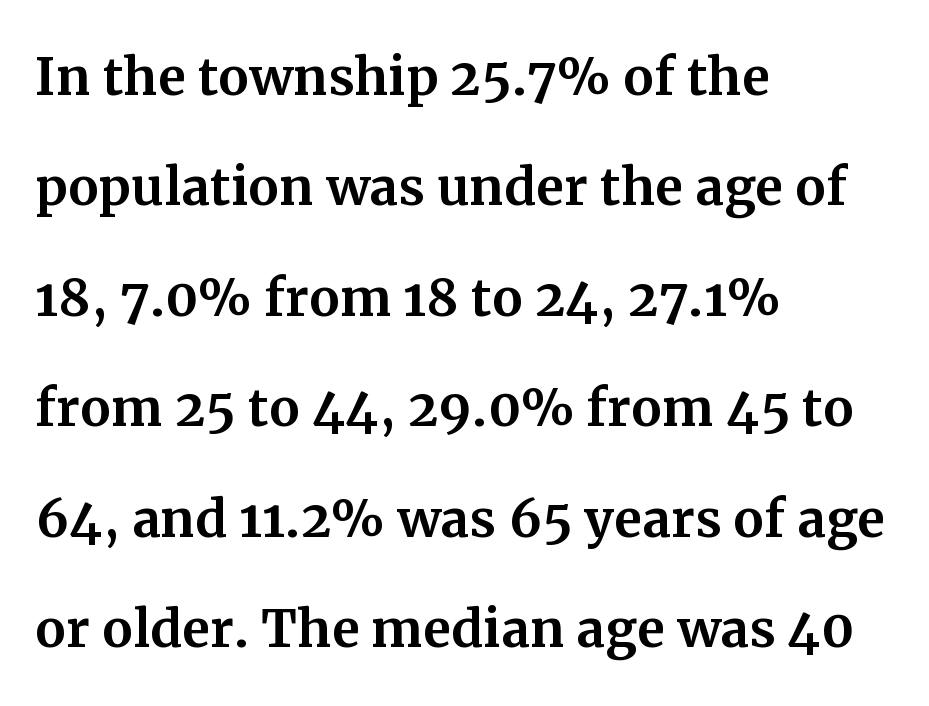
{"serif": "yes", "italic": "no", "width": "normal", "stroke_contrast": "medium", "x_height": "medium", "monospaced": "no", "underline": "no", "align": "left", "line_spacing": "normal", "line_spacing_ratio": 1.6, "letter_spacing": "normal", "letter_spacing_em": 0.0, "glyph_px": 69}
